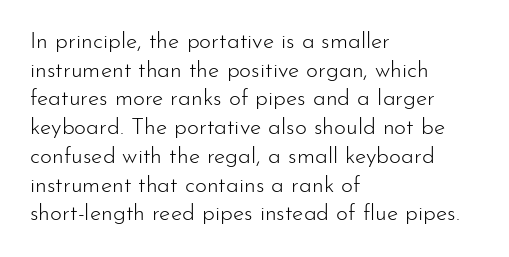
The image shows 23 px text type, upright; set left-aligned, normal line spacing (1.25x), normal letter spacing, not underlined.
